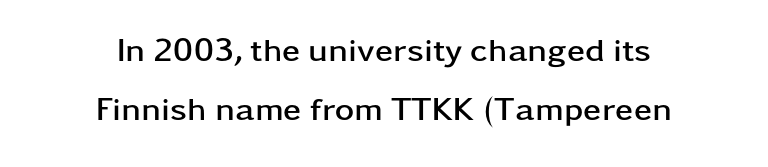
This rendering features lettering with no underline. Heavy, bold letterforms. Does the type have serifs? No, each stem ends abruptly. If you drew a line through each stem, it would be perfectly vertical. This sample is center-justified, so both line endings float freely.
